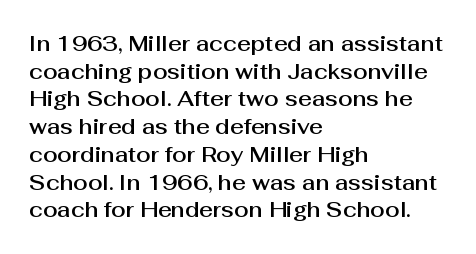
Q: Is the text italic (slanted)? A: No, it is upright.
Q: Is the text underlined? A: No.
Q: How is the paragraph aligned? A: Left-aligned.
Q: Is the spacing between letters normal or unusually wide? A: Normal.
Q: Is the spacing between lines tight, normal or loose? A: Normal.
